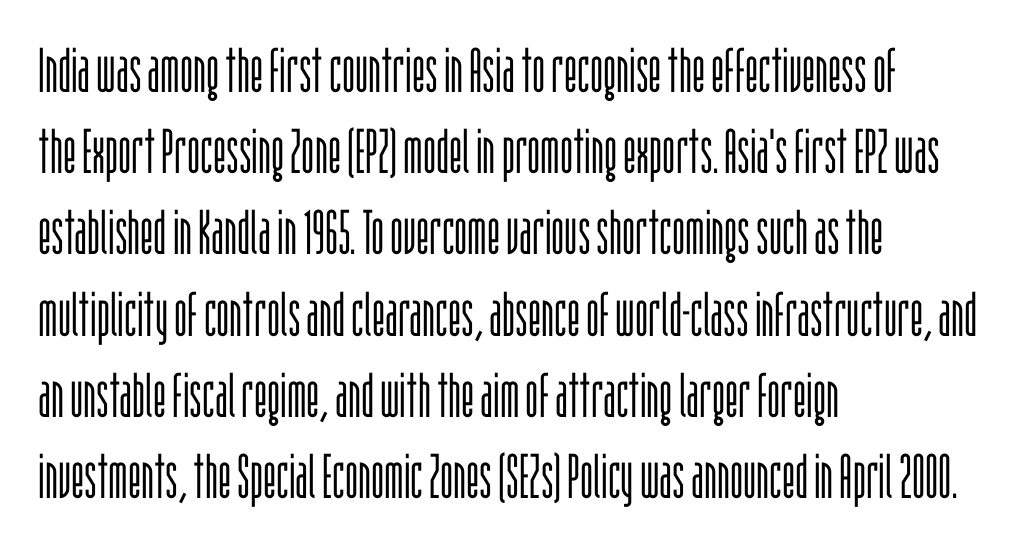
Letters rest on an invisible, unmarked baseline. The rendering anchors every line to the left-hand side. The face looks like a standard text weight, possibly lighter. Honestly, the row spacing looks completely unremarkable.
